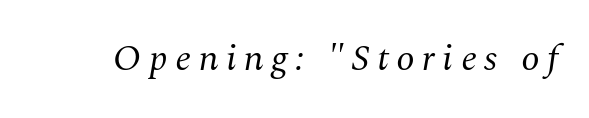
Yep, that's italic — everything's leaning. Each letter keeps its own natural width here, so spacing adapts to shape. These glyphs show unthickened strokes, regular width or finer. Observe the serifs anchoring each vertical stroke in this sample. Has an underline been added? It has not.
